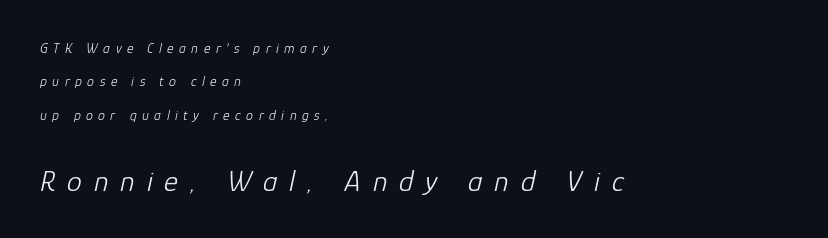
Q: Is the text bold? A: No.
Q: Is the text italic (slanted)? A: Yes, it leans right by about 12 degrees.
Q: Is the text underlined? A: No.
Q: How is the paragraph aligned? A: Left-aligned.
Q: Is the spacing between letters normal or unusually wide? A: Unusually wide.
Q: Is the spacing between lines tight, normal or loose? A: Loose.
Q: Which block of text is set in a larger size, the first (top) or the second (bottom)? A: The second (bottom) one.
Q: Width (condensed, normal, or wide)? A: Normal.
Q: Stroke contrast? A: Low.
Q: x-height? A: Medium.
Q: Monospaced? A: No.
